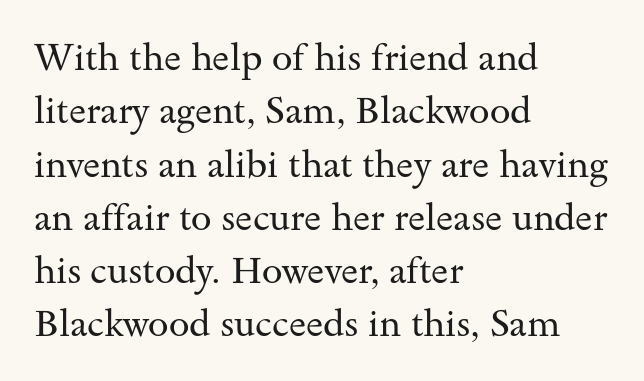
The space directly below the letters is spotless. The font family rendered here belongs to the serif group. Is the block centered? No — it sits flush against the left margin. This sample keeps an unexceptional amount of space between lines. This is roman type, the default non-slanted kind.
